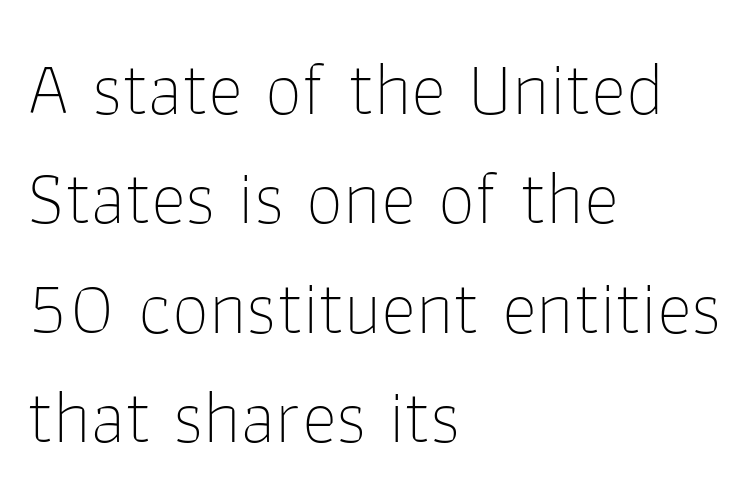
The image shows 75 px thin sans-serif type, upright; set left-aligned, normal line spacing (1.46x), normal letter spacing, not underlined; low stroke contrast and a medium x-height.
